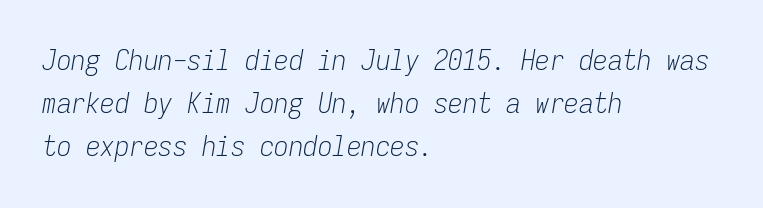
Q: Is the text bold? A: No.
Q: Is the text italic (slanted)? A: Yes, it leans right by about 9 degrees.
Q: Is the text underlined? A: No.
Q: How is the paragraph aligned? A: Left-aligned.
Q: Is the spacing between letters normal or unusually wide? A: Normal.
Q: Is the spacing between lines tight, normal or loose? A: Normal.
Q: Width (condensed, normal, or wide)? A: Condensed.
Q: Stroke contrast? A: Low.
Q: x-height? A: Medium.
Q: Monospaced? A: Yes.
